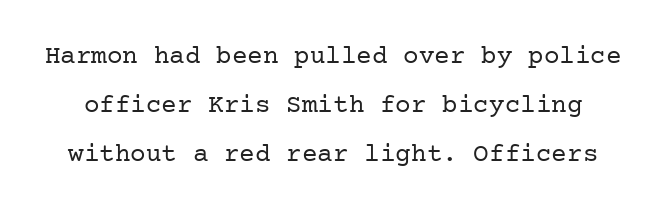
{"italic": "no", "bold": "no", "underline": "no", "line_spacing_ratio": 1.89, "letter_spacing": "normal", "letter_spacing_em": 0.0, "glyph_px": 26}
